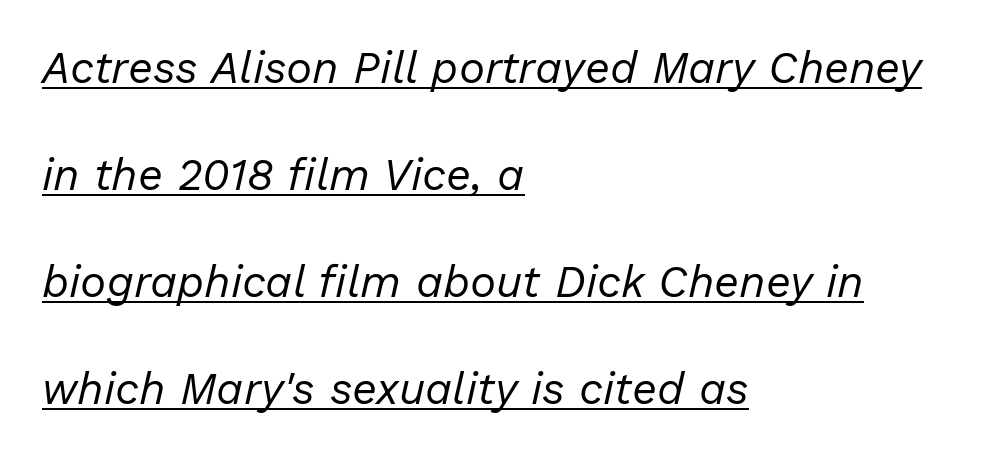
{"italic": "yes", "lean": "right", "slant_degrees": 13, "bold": "no", "weight": "regular", "width": "normal", "stroke_contrast": "low", "x_height": "medium", "monospaced": "no", "underline": "yes", "align": "left", "line_spacing": "loose", "line_spacing_ratio": 2.43, "letter_spacing": "normal", "letter_spacing_em": 0.0, "glyph_px": 44}
